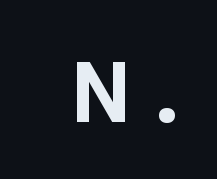
The image shows 80 px bold sans-serif type, upright; set unusually wide letter spacing (+0.34 em), not underlined; low stroke contrast and a medium x-height.
